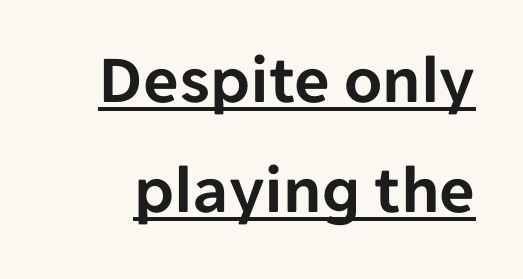
{"serif": "no", "italic": "no", "width": "normal", "stroke_contrast": "low", "x_height": "medium", "monospaced": "no", "underline": "yes", "line_spacing": "normal", "line_spacing_ratio": 1.6, "letter_spacing": "normal", "letter_spacing_em": 0.0, "glyph_px": 69}
